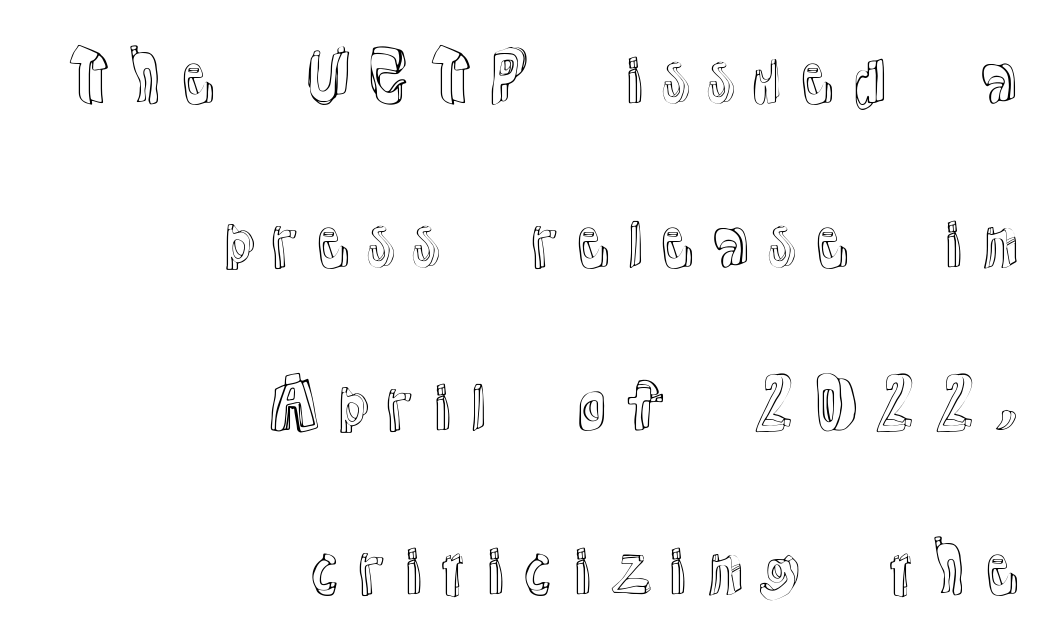
Q: Is the text italic (slanted)? A: No, it is upright.
Q: Is the text underlined? A: No.
Q: How is the paragraph aligned? A: Right-aligned.
Q: Is the spacing between lines tight, normal or loose? A: Loose.
Q: Width (condensed, normal, or wide)? A: Normal.
Q: x-height? A: Medium.
Q: Monospaced? A: No.
